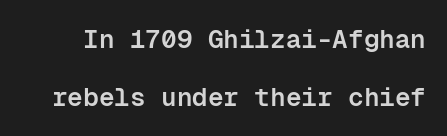
The image shows 26 px text type, upright; set loose line spacing (2.24x), normal letter spacing, not underlined.
